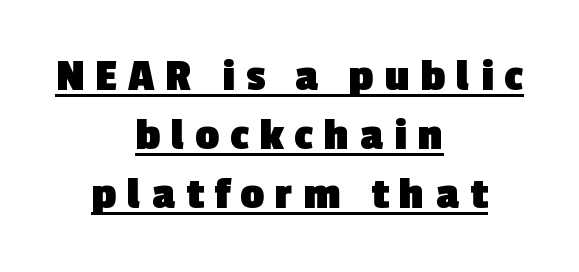
The passage is arranged like a title page — every line centered. Emphasis by weight is at full strength: bold. Summary of vertical rhythm: regular, with standard interline spacing. This sample uses a sans-serif face. Look at the tracking — it's clearly loosened, letters drifting apart. Is this a fixed-width face? No — the glyphs have proportional, varying widths.
